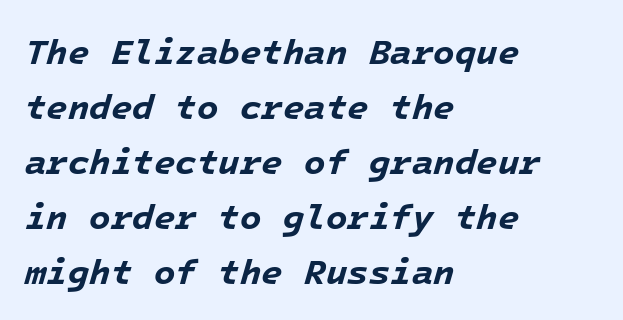
{"italic": "yes", "lean": "right", "slant_degrees": 16, "bold": "yes", "weight": "bold", "width": "normal", "stroke_contrast": "low", "x_height": "medium", "monospaced": "yes", "underline": "no", "align": "left", "line_spacing": "normal", "line_spacing_ratio": 1.57, "letter_spacing": "normal", "letter_spacing_em": 0.0, "glyph_px": 35}
